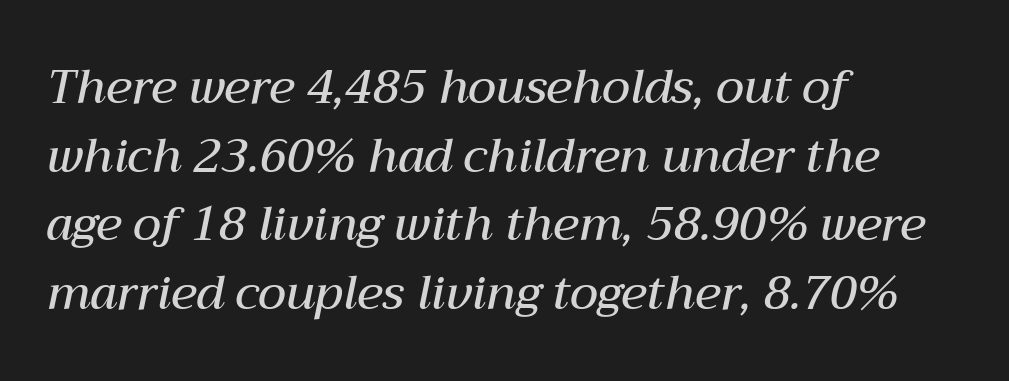
Rule under the text: the space is simply empty. As a designer I'd log this as weight 600, semibold. Baseline-to-baseline distance is the conventional proportion of letter height. These lines are set flush left with a ragged right edge. Characters follow at the spacing the type designer built in. You could not count columns in this text — the font is proportionally spaced.
